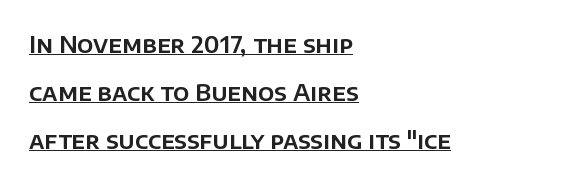
{"italic": "no", "underline": "yes", "align": "left", "line_spacing": "loose", "line_spacing_ratio": 2.09, "letter_spacing": "normal", "letter_spacing_em": 0.0, "glyph_px": 23}
